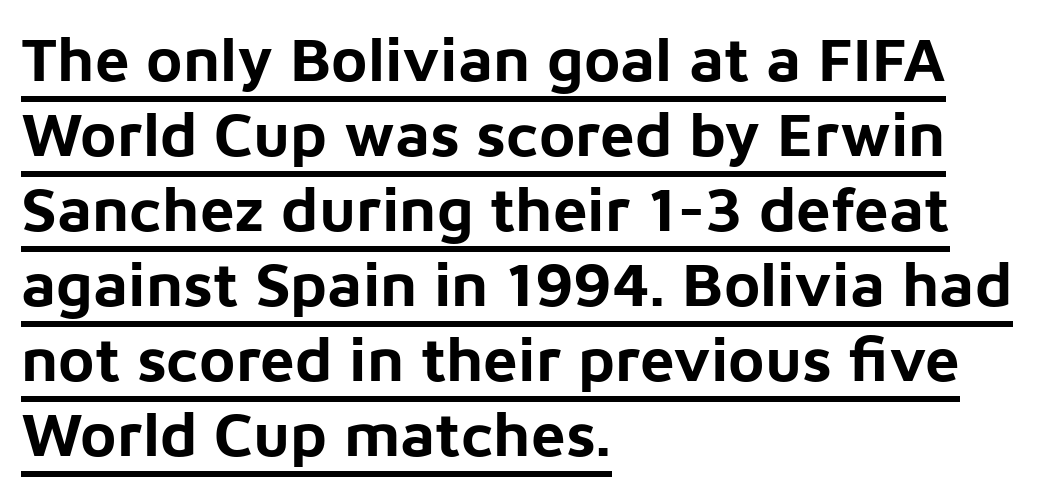
This rendering employs a face without finishing strokes, i.e., a sans-serif. Plenty of ink on the page — the face is bold. Rendered with straight, roman letterforms. The face used here is proportionally spaced, like ordinary book or web type. The text block is weighted toward the left margin, trailing off unevenly rightward. Underlining? Definitely there.
